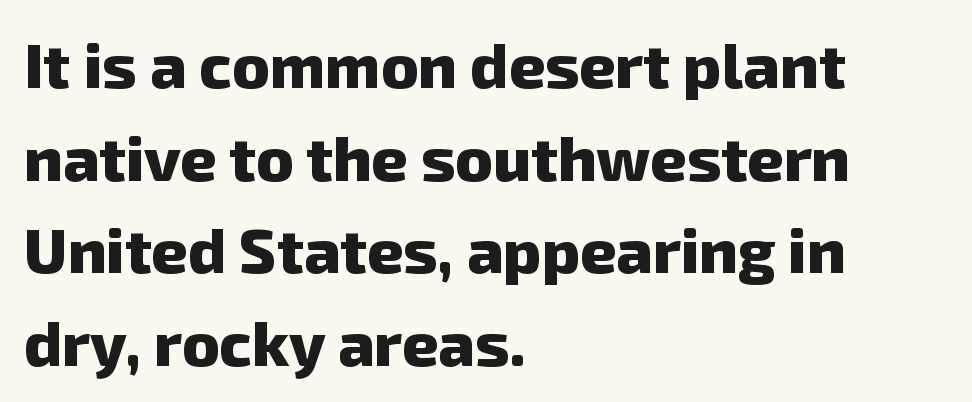
Honestly, there is no underline to notice here at all. Does the copy run flush right? No — it runs flush left. Words appear dense and cohesive because spacing is normal. Strokes here are thick enough to call this a true bold. The face used here is proportionally spaced, like ordinary book or web type. To sum up the face: it is a sans, with no serifs.
